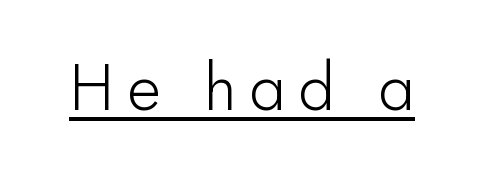
This reads as an unemphasized weight, regular at the heaviest. These lines are rendered in a variable-pitch font. A typesetter would label this face a sans. Emphasis is given by a line drawn under the lettering. This sample uses an upright cut, with every glyph sitting square on the baseline.
